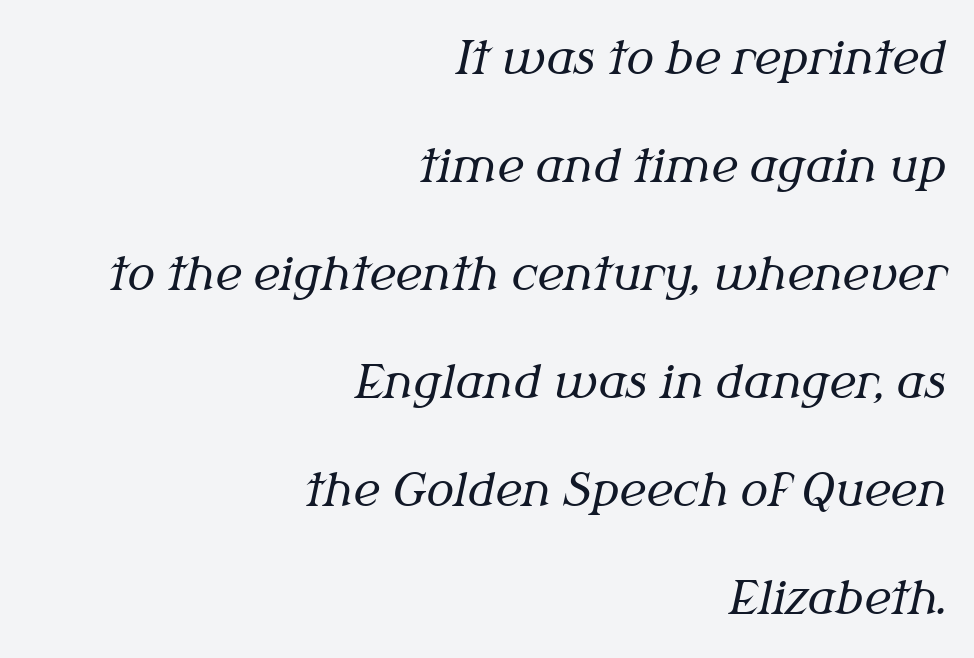
Q: Is the text bold? A: No.
Q: Is the text italic (slanted)? A: Yes, it leans right by about 12 degrees.
Q: Is the typeface a serif or a sans-serif typeface? A: Serif.
Q: Is the text underlined? A: No.
Q: How is the paragraph aligned? A: Right-aligned.
Q: Is the spacing between letters normal or unusually wide? A: Normal.
Q: Is the spacing between lines tight, normal or loose? A: Loose.
Q: Width (condensed, normal, or wide)? A: Normal.
Q: Stroke contrast? A: Medium.
Q: x-height? A: Medium.
Q: Monospaced? A: No.
